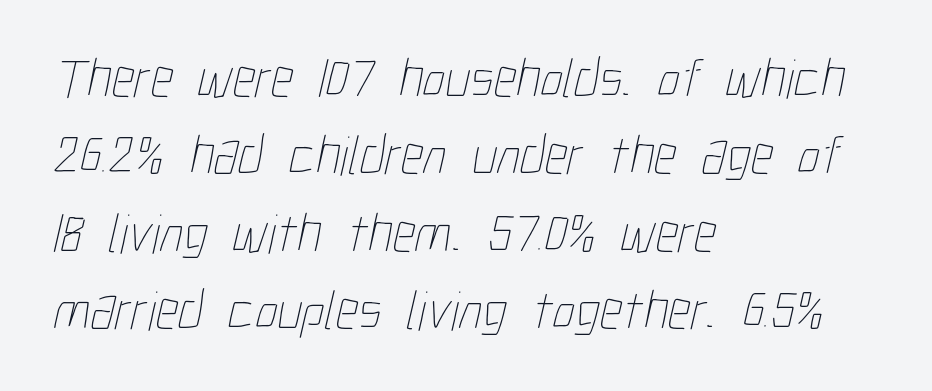
The image shows 56 px thin, condensed type; set left-aligned, normal line spacing (1.38x), normal letter spacing, not underlined; low stroke contrast and a medium x-height.
